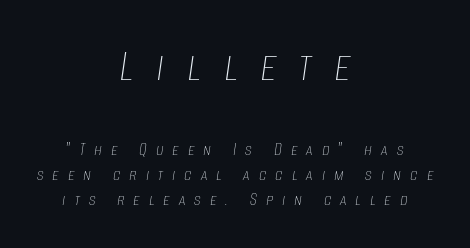
The image shows 48 px thin, condensed type, italic (leaning right); set centered, normal line spacing (1.31x), unusually wide letter spacing (+0.47 em), not underlined; the first (top) block is 2.53x larger; low stroke contrast and a large x-height.
